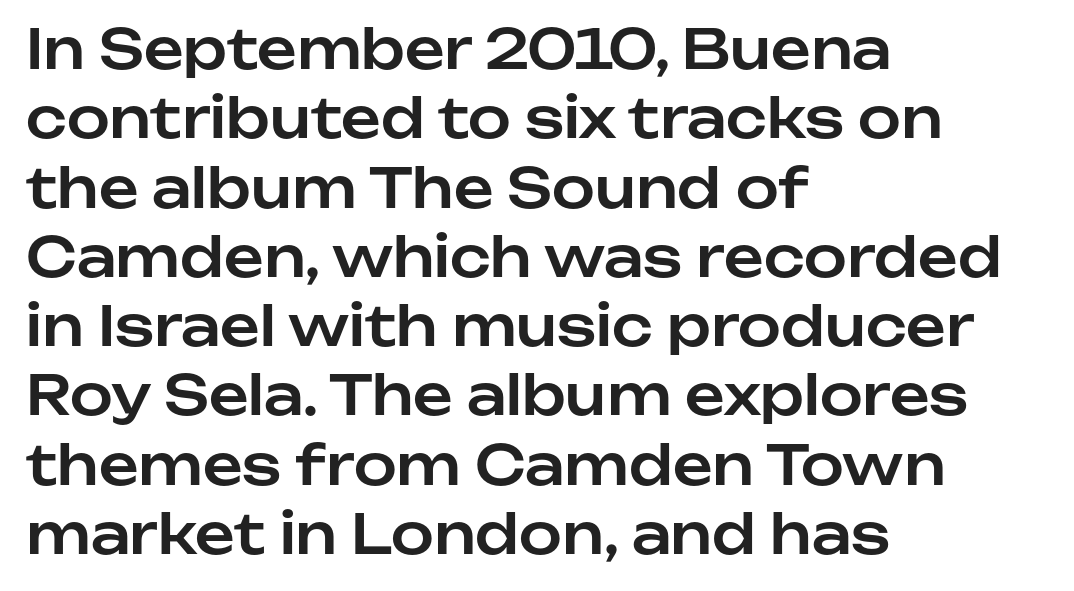
The designer left line spacing at the default. Check the space under the baseline: it is left empty. The face used here is a sans, in the tradition of grotesques and geometrics. The passage shown is typed in a proportional face where columns would drift. The horizontal fit of the characters is conventional and even. A typesetter would mark this as roman, not italic.
